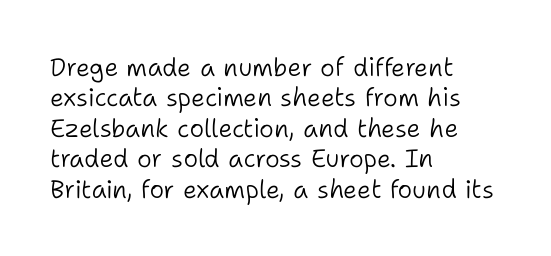
Q: Is the text bold? A: No.
Q: Is the text italic (slanted)? A: No, it is upright.
Q: Is the text underlined? A: No.
Q: How is the paragraph aligned? A: Left-aligned.
Q: Is the spacing between letters normal or unusually wide? A: Normal.
